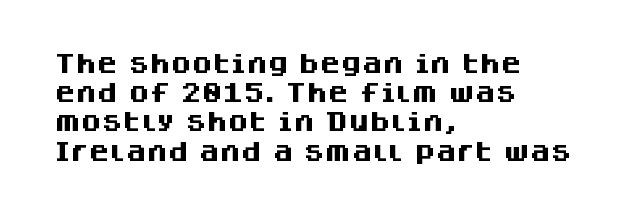
The image shows 21 px bold type, upright; set left-aligned, normal line spacing (1.39x), normal letter spacing, not underlined.
